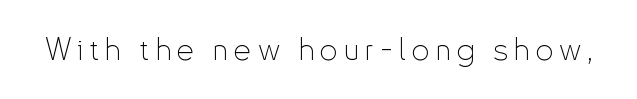
Q: Is the text bold? A: No.
Q: Is the text italic (slanted)? A: No, it is upright.
Q: Is the typeface a serif or a sans-serif typeface? A: Sans-serif.
Q: Is the text underlined? A: No.
Q: Is the spacing between letters normal or unusually wide? A: Unusually wide.
Q: Width (condensed, normal, or wide)? A: Condensed.
Q: Stroke contrast? A: Low.
Q: x-height? A: Small.
Q: Monospaced? A: No.
